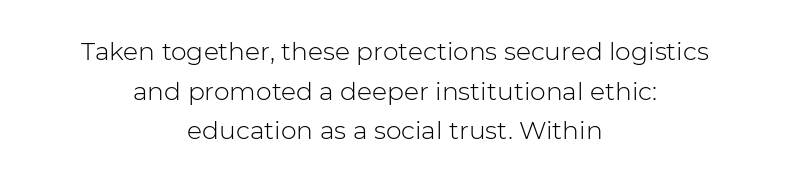
The image shows 25 px text type, upright; set centered, normal line spacing (1.59x), normal letter spacing, not underlined.
